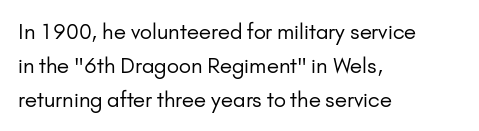
{"italic": "no", "bold": "no", "underline": "no", "align": "left", "line_spacing": "normal", "line_spacing_ratio": 1.61, "letter_spacing": "normal", "letter_spacing_em": 0.0, "glyph_px": 21}
